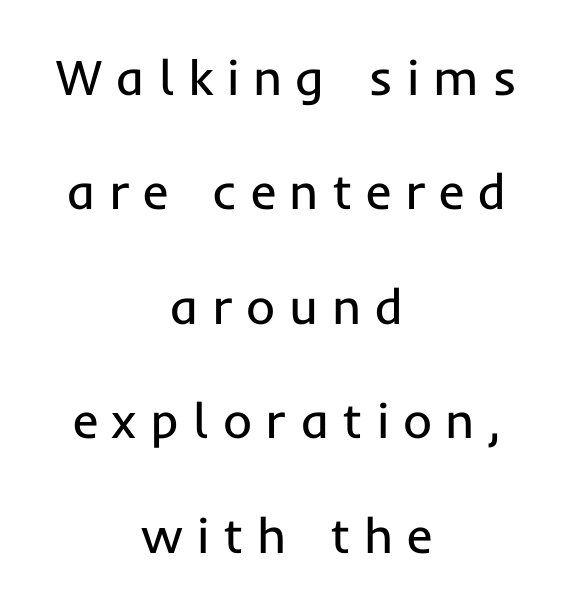
{"serif": "no", "italic": "no", "bold": "no", "weight": "regular", "width": "normal", "stroke_contrast": "low", "x_height": "medium", "monospaced": "no", "underline": "no", "align": "center", "line_spacing": "loose", "line_spacing_ratio": 2.29, "letter_spacing": "wide", "letter_spacing_em": 0.27, "glyph_px": 50}
